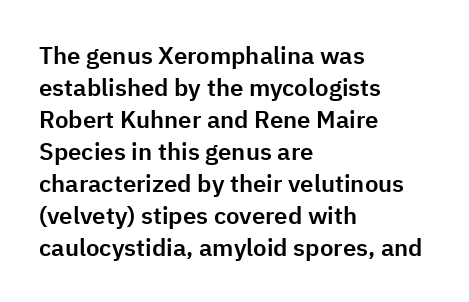
{"italic": "no", "underline": "no", "align": "left", "line_spacing": "normal", "line_spacing_ratio": 1.33, "letter_spacing": "normal", "letter_spacing_em": 0.0, "glyph_px": 24}
